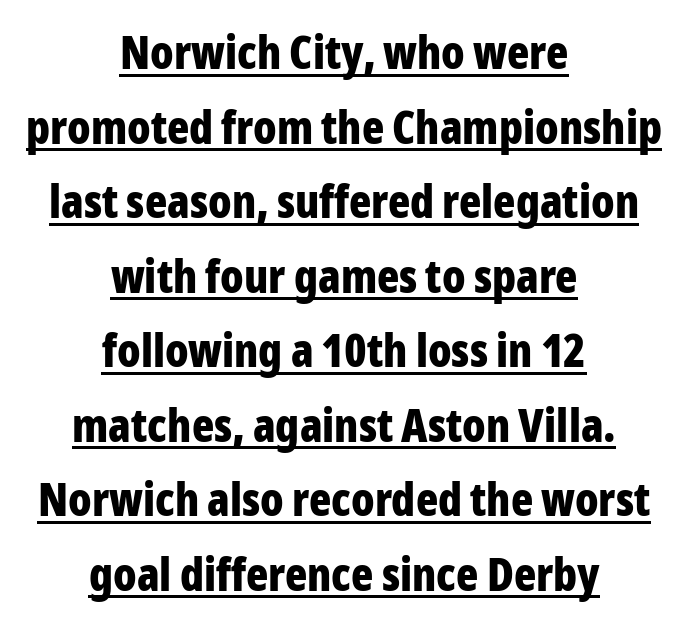
Spacing verdict: proportional, widths tailored to each character. Bold? Absolutely — the strokes are thick and heavy. Each line of the rendering has a horizontal stroke beneath the glyphs. The gaps between neighbouring characters are ordinary and unremarkable. A typesetter would call this leading conventional body-copy spacing. The setting favours the middle, as headings and verse often do.
